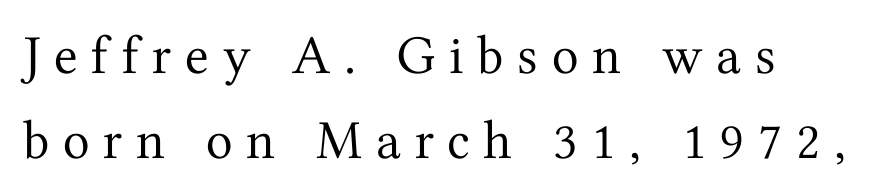
Q: Is the text bold? A: No.
Q: Is the text italic (slanted)? A: No, it is upright.
Q: Is the typeface a serif or a sans-serif typeface? A: Serif.
Q: Is the text underlined? A: No.
Q: Is the spacing between letters normal or unusually wide? A: Unusually wide.
Q: Is the spacing between lines tight, normal or loose? A: Normal.
Q: Width (condensed, normal, or wide)? A: Normal.
Q: Stroke contrast? A: Medium.
Q: x-height? A: Medium.
Q: Monospaced? A: No.
